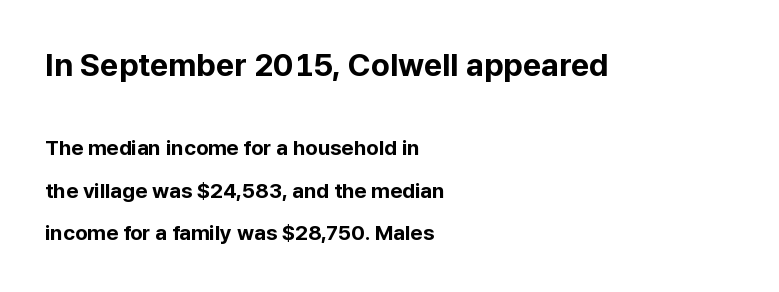
Q: Is the text bold? A: Yes.
Q: Is the text italic (slanted)? A: No, it is upright.
Q: Is the typeface a serif or a sans-serif typeface? A: Sans-serif.
Q: Is the text underlined? A: No.
Q: How is the paragraph aligned? A: Left-aligned.
Q: Is the spacing between letters normal or unusually wide? A: Normal.
Q: Is the spacing between lines tight, normal or loose? A: Loose.
Q: Which block of text is set in a larger size, the first (top) or the second (bottom)? A: The first (top) one.
Q: Width (condensed, normal, or wide)? A: Normal.
Q: Stroke contrast? A: Low.
Q: x-height? A: Medium.
Q: Monospaced? A: No.
